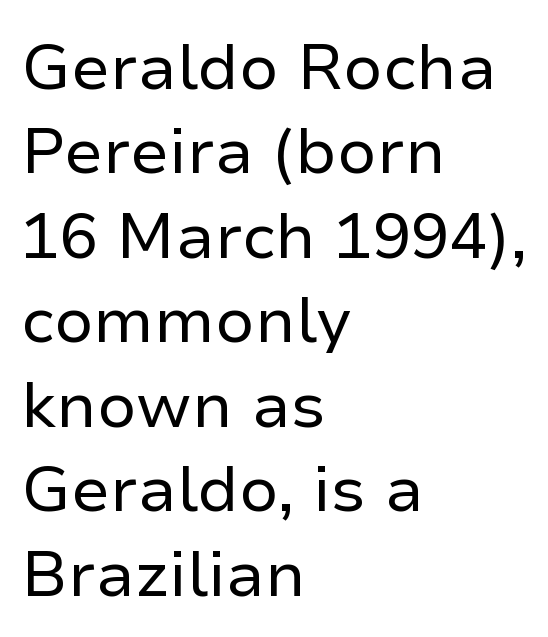
{"serif": "no", "italic": "no", "bold": "no", "weight": "regular", "width": "normal", "stroke_contrast": "low", "x_height": "medium", "monospaced": "no", "underline": "no", "align": "left", "line_spacing": "normal", "line_spacing_ratio": 1.32, "letter_spacing": "normal", "letter_spacing_em": 0.0, "glyph_px": 64}
